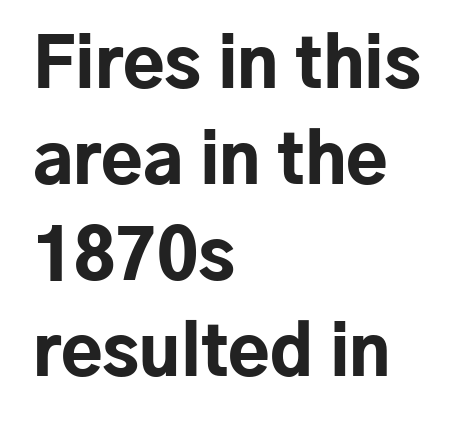
{"serif": "no", "italic": "no", "bold": "yes", "weight": "bold", "width": "normal", "stroke_contrast": "low", "x_height": "medium", "monospaced": "no", "underline": "no", "align": "left", "line_spacing": "normal", "line_spacing_ratio": 1.41, "letter_spacing": "normal", "letter_spacing_em": 0.0, "glyph_px": 68}
